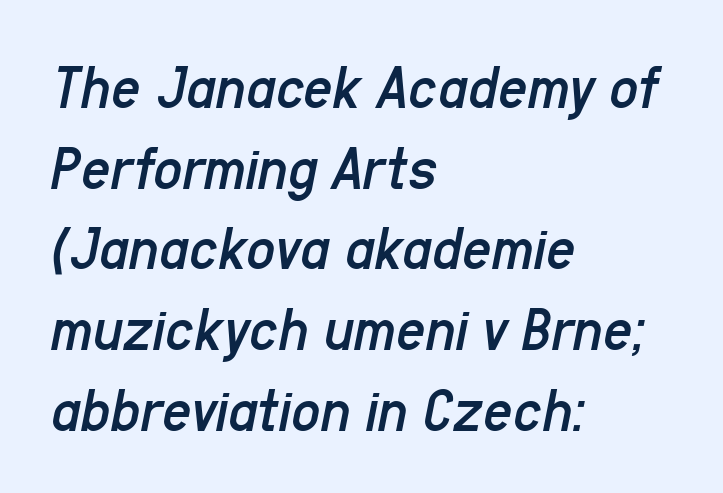
{"italic": "yes", "lean": "right", "slant_degrees": 11, "bold": "no", "weight": "regular", "width": "condensed", "stroke_contrast": "low", "x_height": "medium", "monospaced": "no", "underline": "no", "align": "left", "line_spacing": "normal", "line_spacing_ratio": 1.26, "letter_spacing": "normal", "letter_spacing_em": 0.0, "glyph_px": 64}
